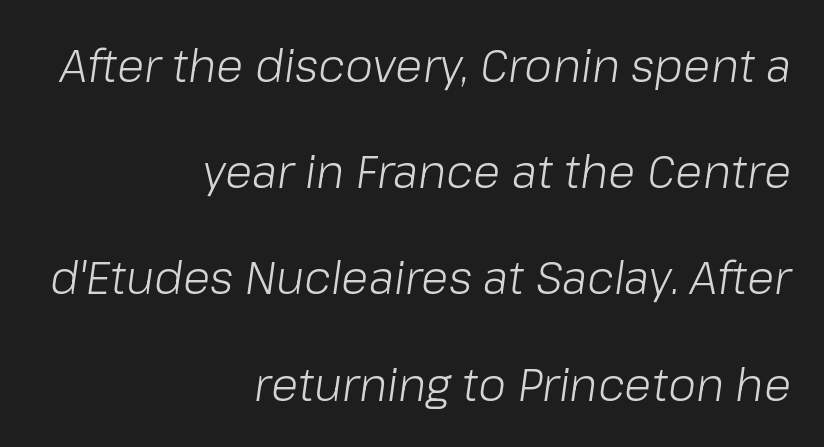
Each row of text sits above clean, open space. Reading down the block, your eye finds every line finishing at a fixed right position. The passage shown is typed in a proportional face where columns would drift. Tracking here is standard; glyphs follow each other at the usual distance. A typesetter would mark this as italic.
